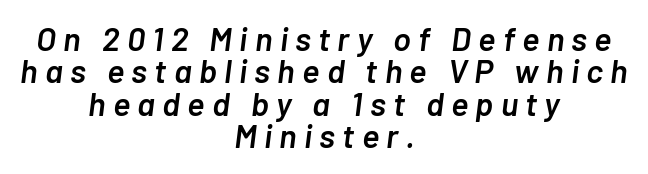
Q: Is the text bold? A: Semi-bold.
Q: Is the text italic (slanted)? A: Yes, it leans right by about 7 degrees.
Q: Is the text underlined? A: No.
Q: How is the paragraph aligned? A: Centered.
Q: Is the spacing between letters normal or unusually wide? A: Unusually wide.
Q: Is the spacing between lines tight, normal or loose? A: Tight.
Q: Width (condensed, normal, or wide)? A: Normal.
Q: Stroke contrast? A: Low.
Q: x-height? A: Medium.
Q: Monospaced? A: No.
